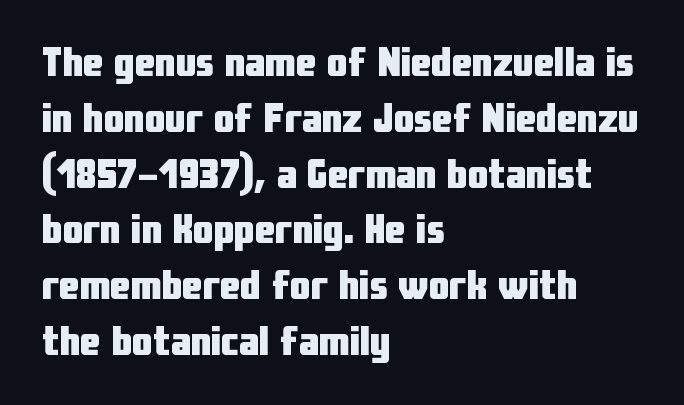
{"serif": "no", "italic": "no", "bold": "yes", "weight": "heavy", "width": "condensed", "stroke_contrast": "low", "x_height": "medium", "monospaced": "no", "underline": "no", "align": "left", "line_spacing": "normal", "line_spacing_ratio": 1.36, "letter_spacing": "normal", "letter_spacing_em": 0.0, "glyph_px": 41}
